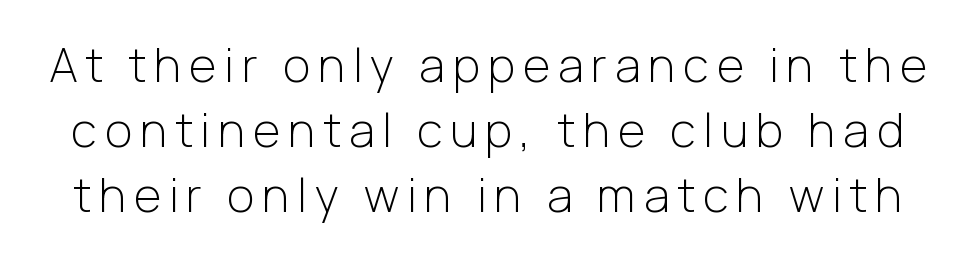
The weight would be labelled regular, book, light, or lighter still. Check under the words: just untouched page. Quick note: not italic, upright. Serifs: no, the terminals of the letterforms are clean.
